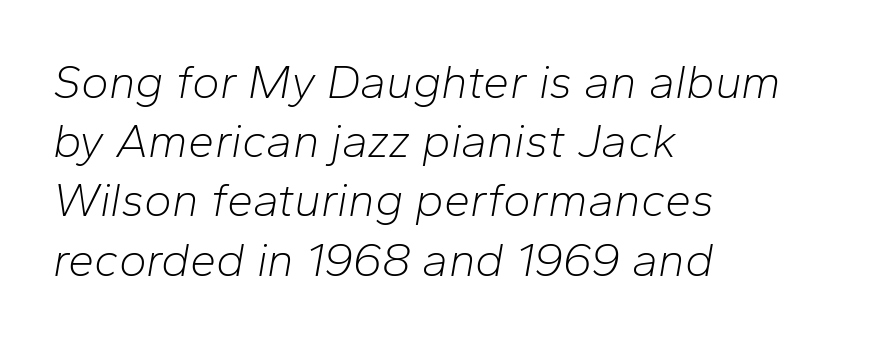
Q: Is the text bold? A: No.
Q: Is the text italic (slanted)? A: Yes, it leans right by about 10 degrees.
Q: Is the text underlined? A: No.
Q: How is the paragraph aligned? A: Left-aligned.
Q: Is the spacing between letters normal or unusually wide? A: Normal.
Q: Is the spacing between lines tight, normal or loose? A: Normal.
Q: Width (condensed, normal, or wide)? A: Normal.
Q: Stroke contrast? A: Low.
Q: x-height? A: Medium.
Q: Monospaced? A: No.
